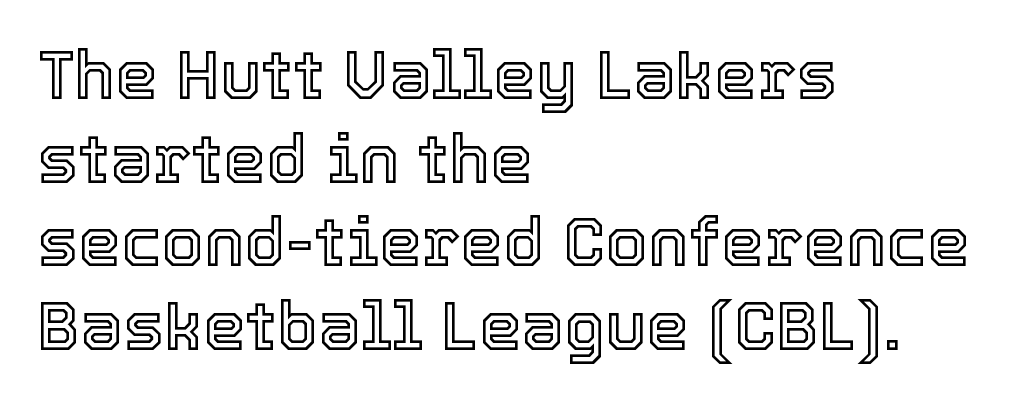
The image shows 68 px text type, upright; set left-aligned, line spacing 1.23x, normal letter spacing, not underlined; a medium x-height.
